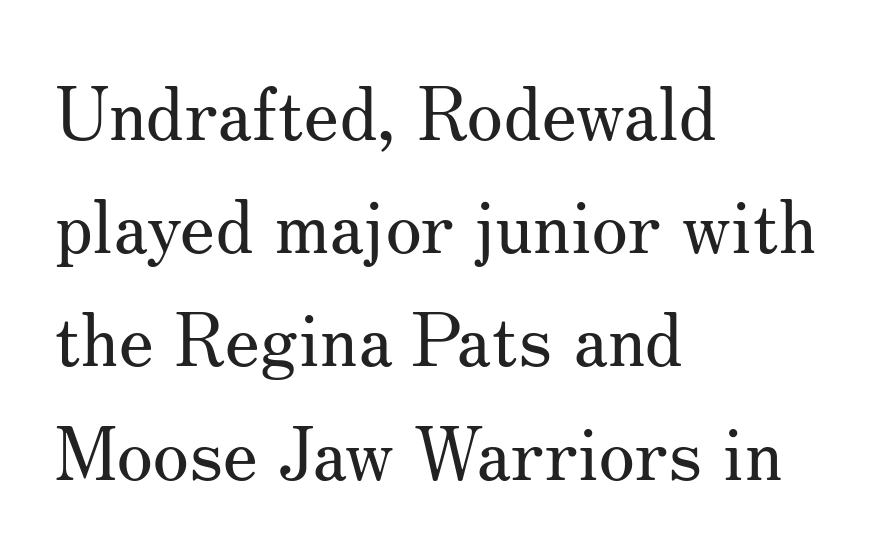
The image shows 74 px regular-weight serif type, upright; set left-aligned, normal line spacing (1.53x), normal letter spacing, not underlined; medium stroke contrast and a small x-height.
